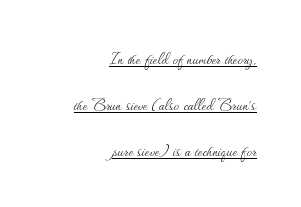
{"bold": "no", "underline": "yes", "align": "right", "line_spacing": "loose", "line_spacing_ratio": 2.19, "letter_spacing": "normal", "letter_spacing_em": 0.0, "glyph_px": 21}
